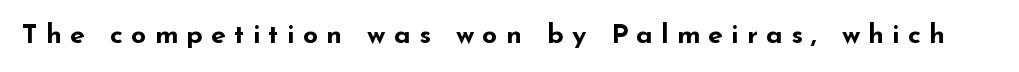
Q: Is the text bold? A: Yes.
Q: Is the text italic (slanted)? A: No, it is upright.
Q: Is the text underlined? A: No.
Q: Is the spacing between letters normal or unusually wide? A: Unusually wide.
